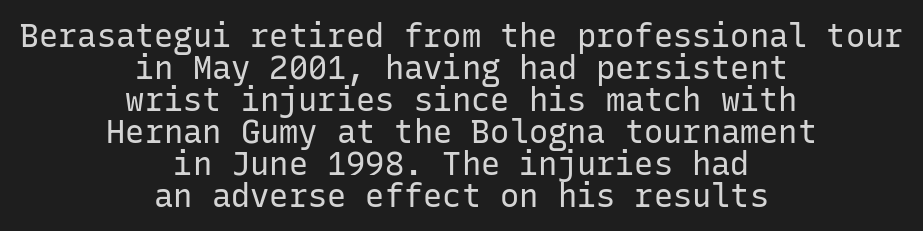
{"serif": "no", "italic": "no", "bold": "no", "weight": "regular", "width": "normal", "stroke_contrast": "low", "x_height": "medium", "monospaced": "yes", "underline": "no", "align": "center", "line_spacing": "tight", "line_spacing_ratio": 1.0, "letter_spacing": "normal", "letter_spacing_em": 0.0, "glyph_px": 32}
